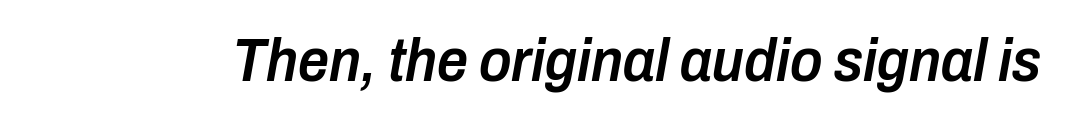
The image shows 61 px semibold, condensed type, italic (leaning right); set normal letter spacing, not underlined; low stroke contrast and a medium x-height.
